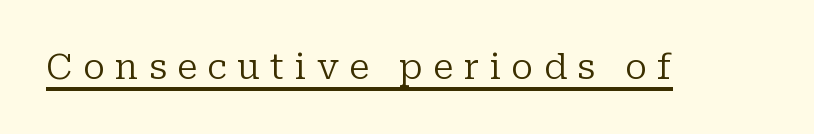
{"serif": "yes", "italic": "no", "bold": "no", "weight": "regular", "width": "normal", "stroke_contrast": "low", "x_height": "medium", "monospaced": "no", "underline": "yes", "letter_spacing": "wide", "letter_spacing_em": 0.3, "glyph_px": 35}
